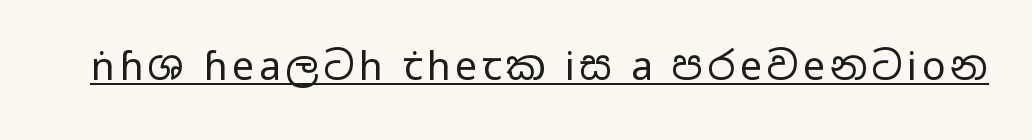
The image shows 39 px regular-weight, wide sans-serif type, upright; set underlined; low stroke contrast and a medium x-height.
